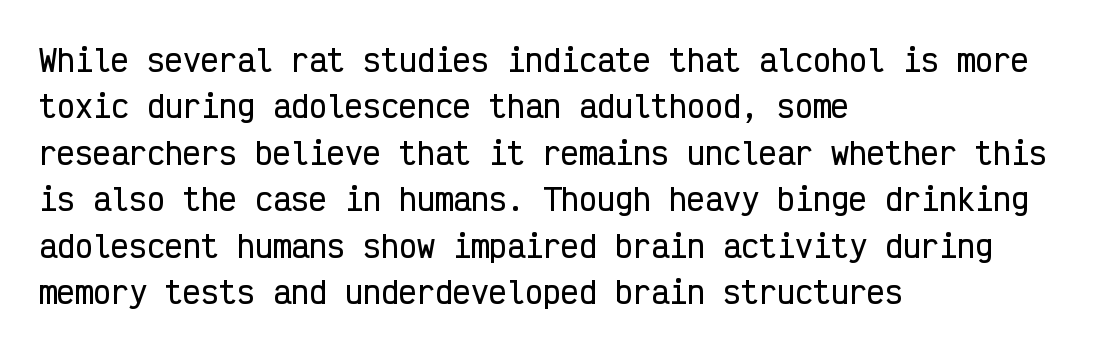
Quick note: not italic, upright. The strip under each line holds only bare page. The ragged edge is on the right, which tells us the setting is flush left. Summary of vertical rhythm: regular, with standard interline spacing.
